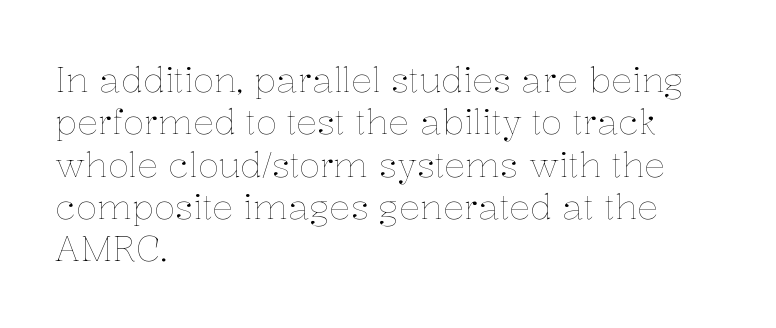
The image shows 35 px thin type, upright; set left-aligned, line spacing 1.21x, normal letter spacing, not underlined; low stroke contrast and a medium x-height.
